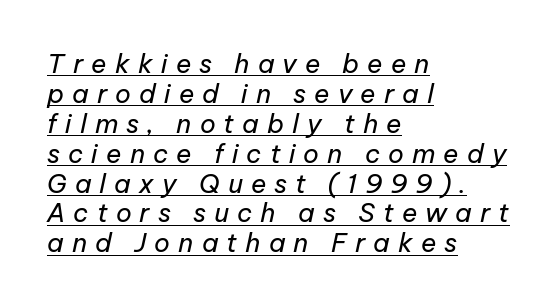
Q: Is the text bold? A: No.
Q: Is the text italic (slanted)? A: Yes, it leans right by about 12 degrees.
Q: Is the text underlined? A: Yes.
Q: How is the paragraph aligned? A: Left-aligned.
Q: Is the spacing between letters normal or unusually wide? A: Unusually wide.
Q: Is the spacing between lines tight, normal or loose? A: Tight.
